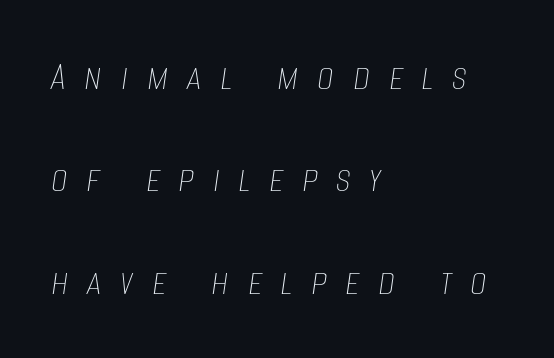
{"italic": "yes", "lean": "right", "slant_degrees": 8, "bold": "no", "weight": "thin", "width": "condensed", "stroke_contrast": "low", "x_height": "large", "monospaced": "no", "underline": "no", "align": "left", "line_spacing": "loose", "line_spacing_ratio": 2.44, "letter_spacing": "wide", "letter_spacing_em": 0.44, "glyph_px": 42}
